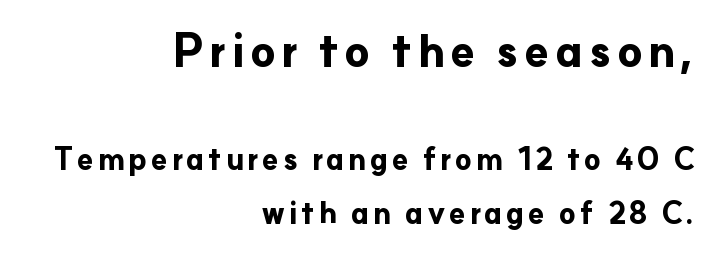
Q: Is the text bold? A: Yes.
Q: Is the text italic (slanted)? A: No, it is upright.
Q: Is the typeface a serif or a sans-serif typeface? A: Sans-serif.
Q: Is the text underlined? A: No.
Q: How is the paragraph aligned? A: Right-aligned.
Q: Which block of text is set in a larger size, the first (top) or the second (bottom)? A: The first (top) one.
Q: Width (condensed, normal, or wide)? A: Normal.
Q: Stroke contrast? A: Low.
Q: x-height? A: Small.
Q: Monospaced? A: No.
